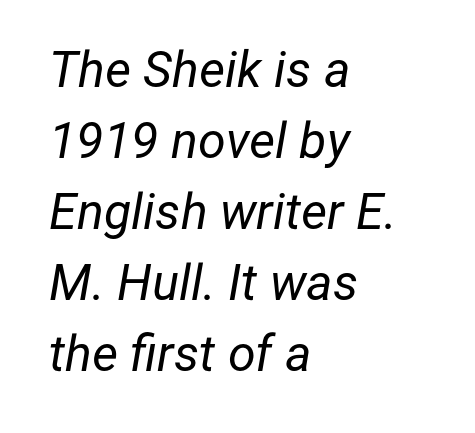
Any mark beneath the type? The region is blank. The rendering anchors every line to the left-hand side. The passage shown stacks its lines at a standard gap. Rendered with sloped, italic letterforms. The face used here is rendered with its standard letterfit.
